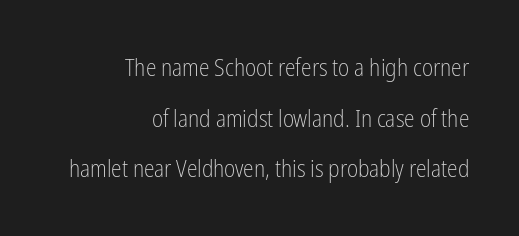
The image shows 24 px text type, upright; set right-aligned, loose line spacing (2.11x), normal letter spacing, not underlined.
